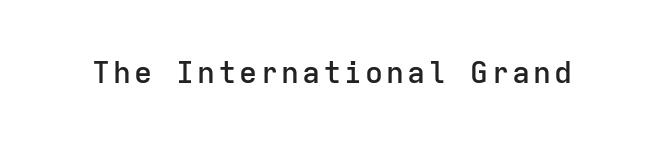
Bare-footed words on every line. Is this a sans? Yes — the strokes have no serifs. Do the characters align in a grid? Yes, the font is monospaced. A semibold gives these letters moderate extra thickness, short of bold.
